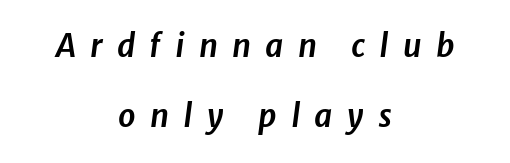
Q: Is the text italic (slanted)? A: Yes, it leans right by about 8 degrees.
Q: Is the text underlined? A: No.
Q: How is the paragraph aligned? A: Centered.
Q: Is the spacing between letters normal or unusually wide? A: Unusually wide.
Q: Is the spacing between lines tight, normal or loose? A: Loose.
Q: Width (condensed, normal, or wide)? A: Normal.
Q: Stroke contrast? A: Low.
Q: x-height? A: Medium.
Q: Monospaced? A: No.
